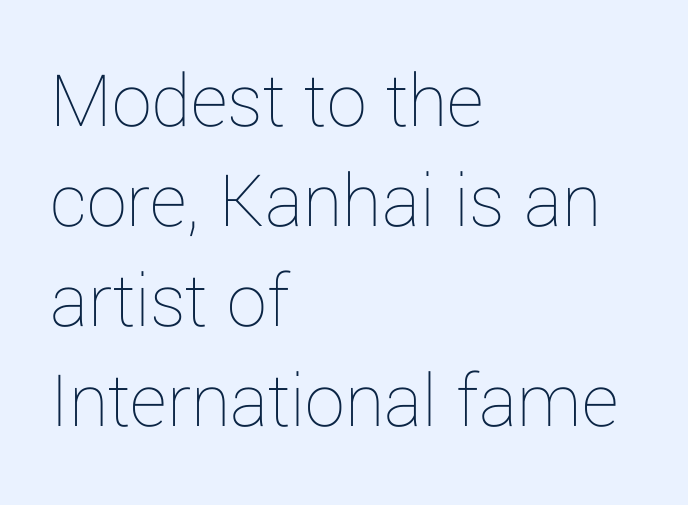
{"italic": "no", "bold": "no", "weight": "thin", "width": "normal", "stroke_contrast": "low", "x_height": "medium", "monospaced": "no", "underline": "no", "align": "left", "line_spacing": "normal", "line_spacing_ratio": 1.25, "letter_spacing": "normal", "letter_spacing_em": 0.0, "glyph_px": 80}
